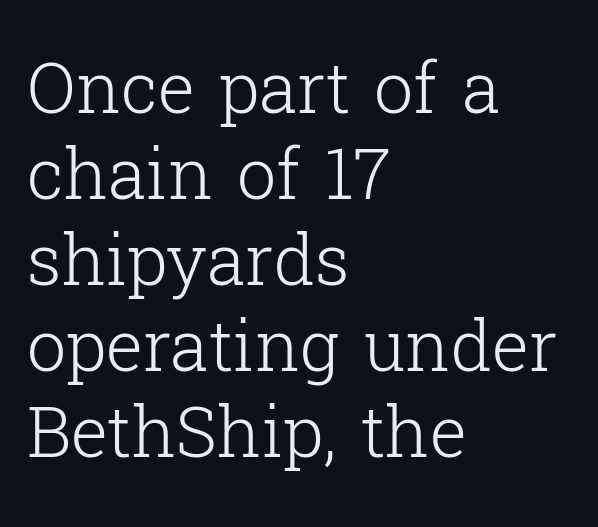
{"serif": "yes", "italic": "no", "bold": "no", "weight": "light", "width": "normal", "stroke_contrast": "low", "x_height": "medium", "monospaced": "no", "underline": "no", "align": "left", "line_spacing_ratio": 1.23, "letter_spacing": "normal", "letter_spacing_em": 0.0, "glyph_px": 70}
